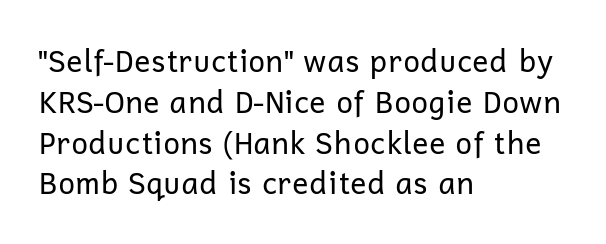
Q: Is the text bold? A: No.
Q: Is the text italic (slanted)? A: No, it is upright.
Q: Is the typeface a serif or a sans-serif typeface? A: Sans-serif.
Q: Is the text underlined? A: No.
Q: How is the paragraph aligned? A: Left-aligned.
Q: Is the spacing between letters normal or unusually wide? A: Normal.
Q: Is the spacing between lines tight, normal or loose? A: Normal.
Q: Width (condensed, normal, or wide)? A: Normal.
Q: Stroke contrast? A: Low.
Q: x-height? A: Medium.
Q: Monospaced? A: No.
